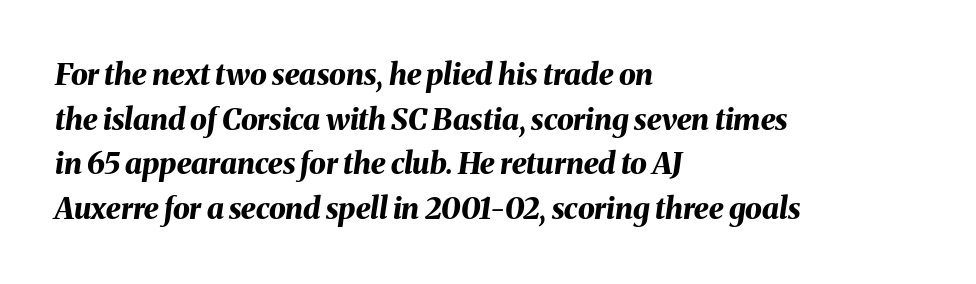
The image shows 30 px bold type, italic (leaning right); set left-aligned, normal line spacing (1.49x), normal letter spacing, not underlined; medium stroke contrast and a medium x-height.
